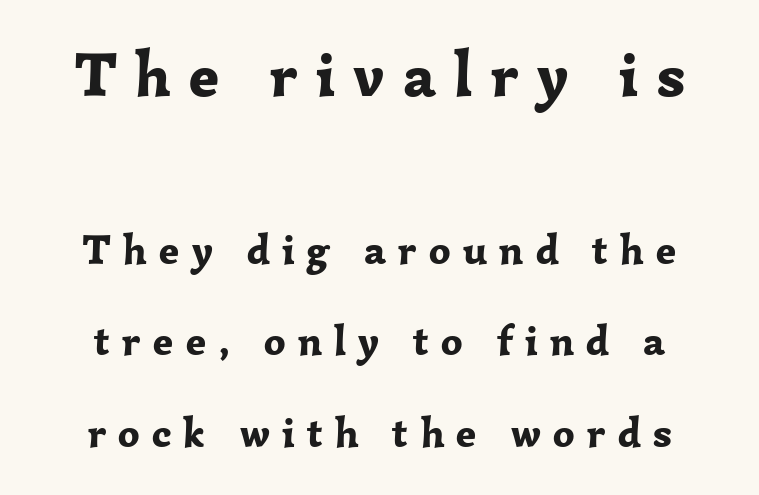
Beneath every word, the page is bare. Does the copy run flush right? No — it is centered line by line. Whoever set this chose breathing room over compactness in the vertical rhythm. The sample has been set heavy, in full bold. Block one is the big one; block two sits smaller underneath.
